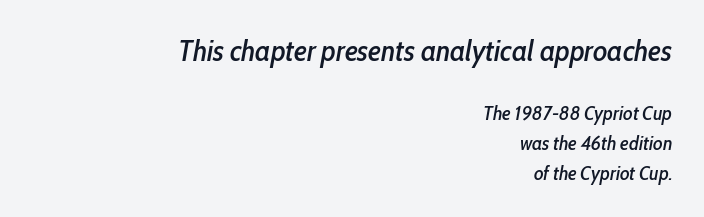
{"italic": "yes", "lean": "right", "slant_degrees": 10, "width": "condensed", "stroke_contrast": "low", "x_height": "medium", "monospaced": "no", "underline": "no", "align": "right", "line_spacing": "normal", "line_spacing_ratio": 1.48, "letter_spacing": "normal", "letter_spacing_em": 0.0, "larger_block": "first", "size_ratio": 1.5, "glyph_px": 30}
